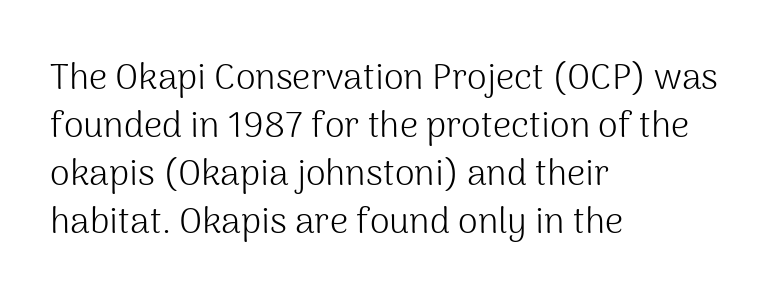
{"serif": "no", "italic": "no", "bold": "no", "weight": "light", "width": "normal", "stroke_contrast": "medium", "x_height": "medium", "monospaced": "no", "underline": "no", "align": "left", "line_spacing": "normal", "line_spacing_ratio": 1.33, "letter_spacing": "normal", "letter_spacing_em": 0.0, "glyph_px": 36}
